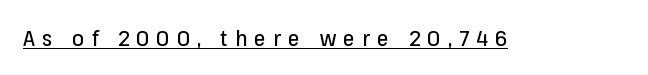
Q: Is the text italic (slanted)? A: No, it is upright.
Q: Is the text underlined? A: Yes.
Q: Is the spacing between letters normal or unusually wide? A: Unusually wide.
